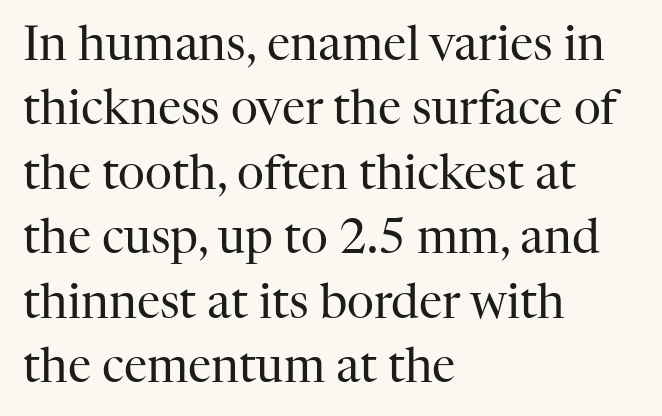
Q: Is the text bold? A: No.
Q: Is the text italic (slanted)? A: No, it is upright.
Q: Is the typeface a serif or a sans-serif typeface? A: Serif.
Q: Is the text underlined? A: No.
Q: How is the paragraph aligned? A: Left-aligned.
Q: Is the spacing between letters normal or unusually wide? A: Normal.
Q: Is the spacing between lines tight, normal or loose? A: Normal.
Q: Width (condensed, normal, or wide)? A: Normal.
Q: Stroke contrast? A: High.
Q: x-height? A: Medium.
Q: Monospaced? A: No.
